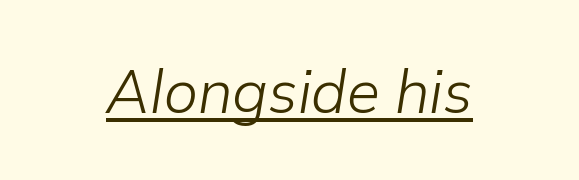
What stands out about the letter spacing? Nothing — it is the standard amount. The passage shown is typed in a proportional face where columns would drift. These characters rest on top of a visible drawn line. The glyphs look as if they've been sheared to an angle. The cut favours lightness, reaching ordinary text weight at its darkest.
